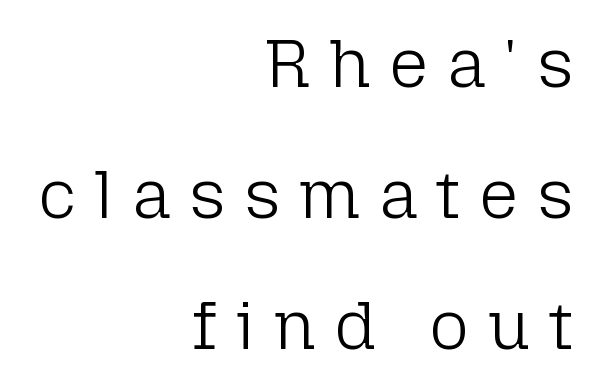
Vertical strokes here are truly vertical. Rule under the text: the space is simply empty. Someone cranked the tracking dial way up on this one. The space between consecutive lines is lavish. Right-aligned paragraph, ragged on the left.
